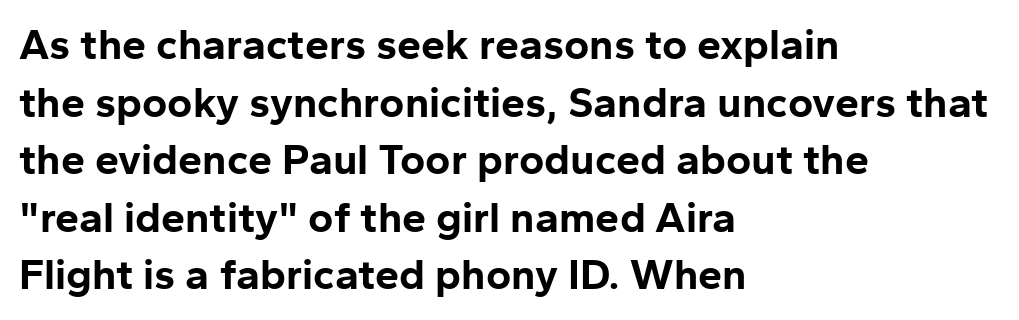
A typesetter would call this proportional, since set widths differ per character. The lines are quadded left. What stands out about the letter spacing? Nothing — it is the standard amount. Regarding serifs, this sample does without them.
